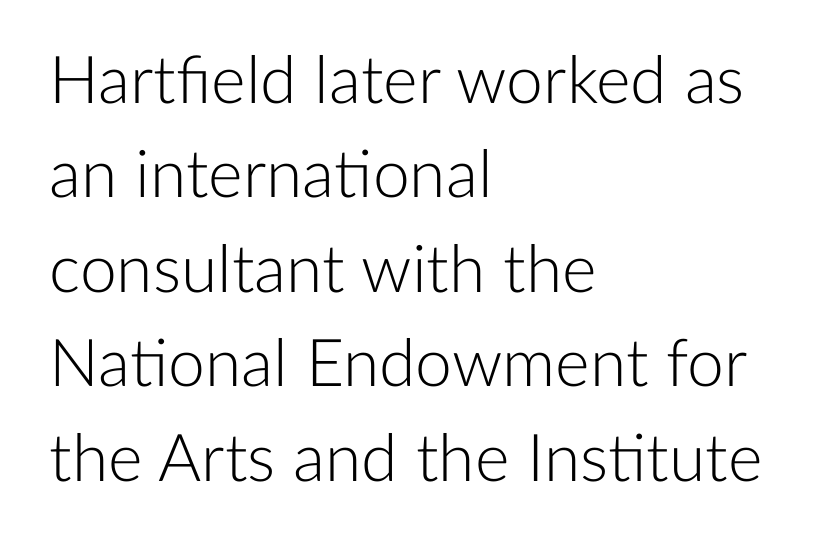
Posture: straight, roman, zero tilt. One glance says typical: line gaps are just what's usual. Classification — sans serif. Glance below the letters and you will spot only blank space.
